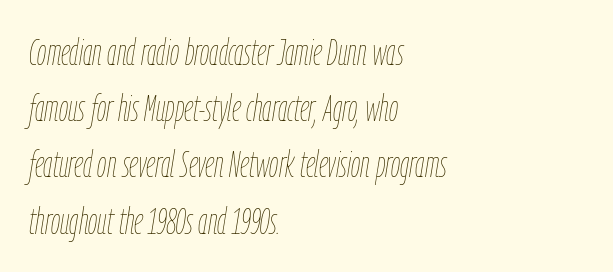
The image shows 37 px thin, condensed type, italic (leaning right); set left-aligned, normal line spacing (1.52x), normal letter spacing, not underlined; low stroke contrast and a medium x-height.
